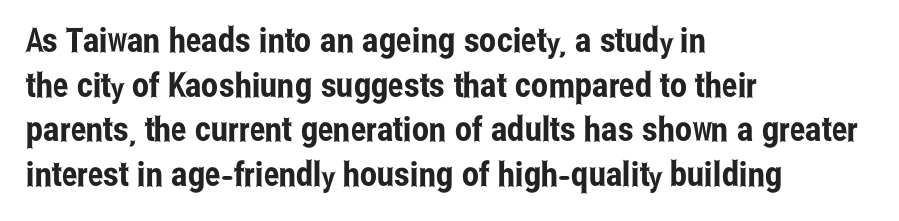
{"serif": "no", "italic": "no", "width": "condensed", "stroke_contrast": "low", "x_height": "medium", "monospaced": "no", "underline": "no", "align": "left", "line_spacing": "normal", "line_spacing_ratio": 1.31, "letter_spacing": "normal", "letter_spacing_em": 0.0, "glyph_px": 34}
